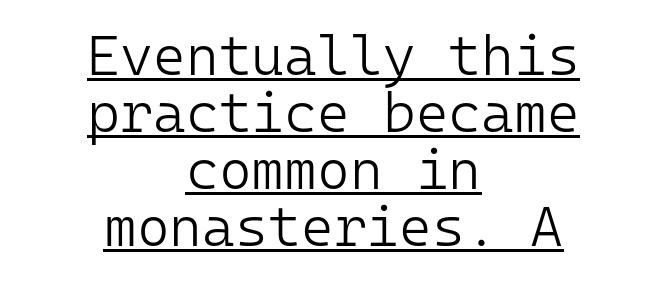
Interline gaps are noticeably narrow in this sample. Observe the ordinary spacing: letters are neighbours, not strangers. The letters march in equal steps, a hallmark of fixed-pitch type. Line starts and ends both wander, symmetrically. Stroke thickness stays within the range of a standard reading face or lighter.
